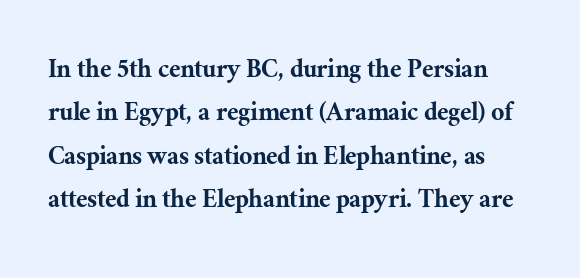
Nothing unusual about the tracking: characters are spaced as the font intends. Descender tails drop into unmarked territory. Does the leading feel generous? No, just average. Varying glyph widths throughout — classic text-font behaviour. Is this a sans? No — the strokes have serifs. Rendered with straight, roman letterforms.
